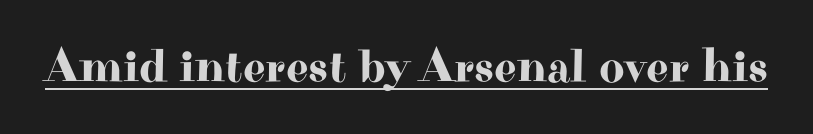
Spacing between characters is what you'd get straight out of the box. These lines are rendered in a variable-pitch font. The rendering shows small feet on the letterforms — a serif design. Underlining? Definitely there. The letters stand straight up with perfectly vertical stems.
